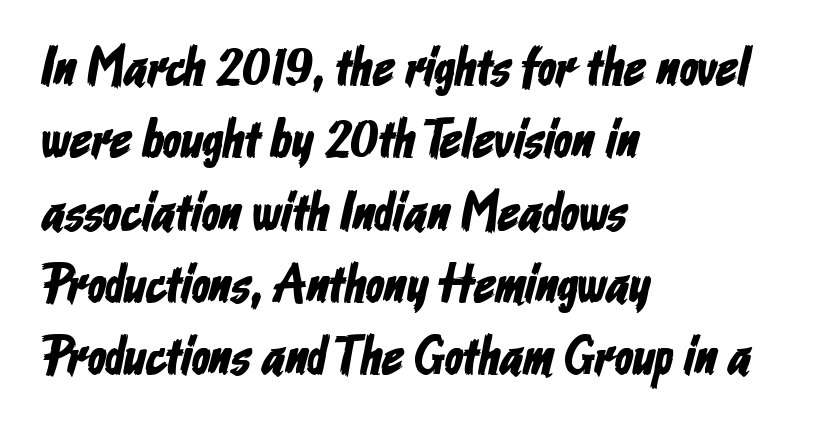
Q: Is the typeface a serif or a sans-serif typeface? A: Sans-serif.
Q: Is the text underlined? A: No.
Q: How is the paragraph aligned? A: Left-aligned.
Q: Is the spacing between letters normal or unusually wide? A: Normal.
Q: Is the spacing between lines tight, normal or loose? A: Normal.
Q: Width (condensed, normal, or wide)? A: Condensed.
Q: Stroke contrast? A: Low.
Q: x-height? A: Medium.
Q: Monospaced? A: No.
